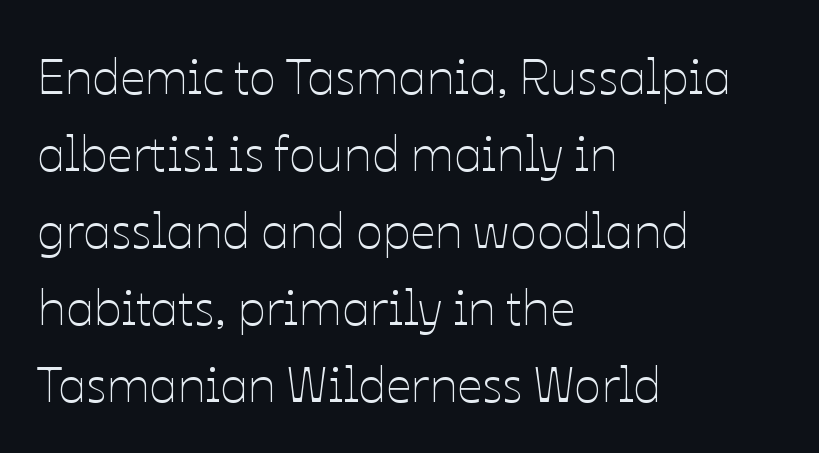
Lines of text with bare space underneath. Every row of glyphs begins at an identical x-position on the left. The face used here is proportionally spaced, like ordinary book or web type. The face used here is rendered with its standard letterfit. Leading: standard. Bold? No — there's no thickening of the strokes.
